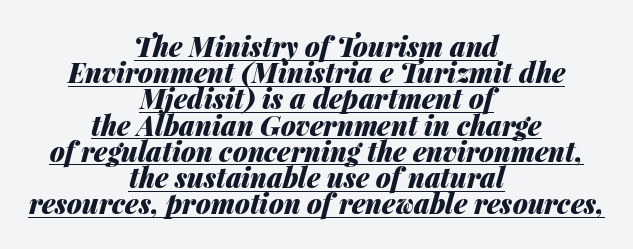
{"italic": "yes", "lean": "right", "slant_degrees": 14, "bold": "yes", "underline": "yes", "align": "center", "line_spacing": "tight", "line_spacing_ratio": 0.97, "letter_spacing": "normal", "letter_spacing_em": 0.0, "glyph_px": 27}
